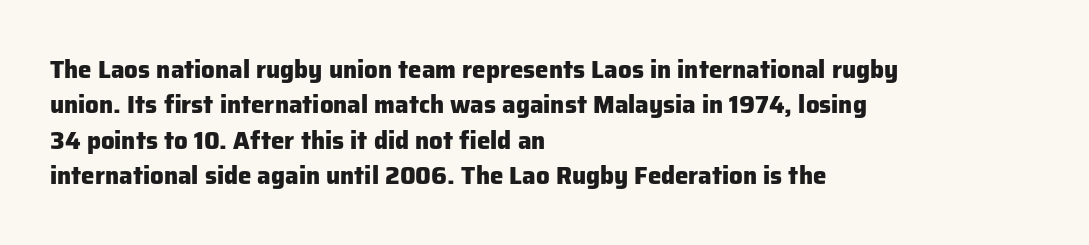
The baseline area is clear. Rendered with straight, roman letterforms. The face used here has the dense, thick strokes of a bold. One-word summary of the alignment: left.
